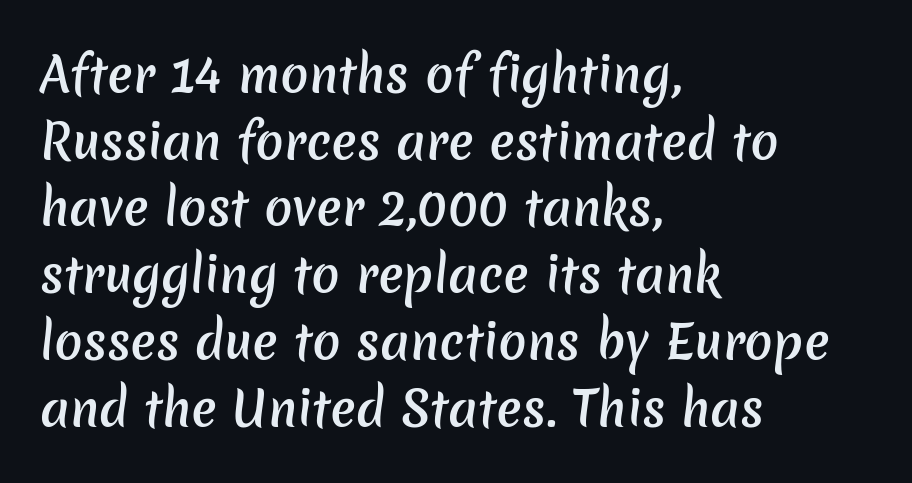
The image shows 47 px semibold sans-serif type; set left-aligned, normal line spacing (1.42x), normal letter spacing, not underlined; low stroke contrast and a medium x-height.
